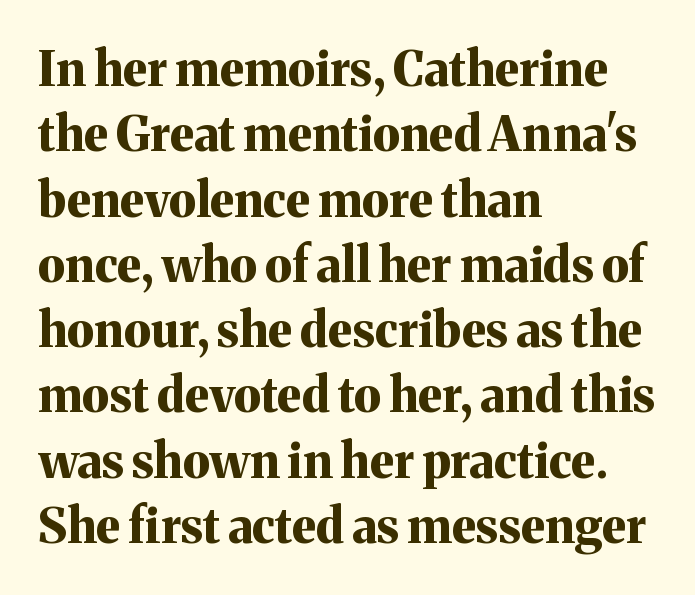
Q: Is the text bold? A: Yes.
Q: Is the text italic (slanted)? A: No, it is upright.
Q: Is the typeface a serif or a sans-serif typeface? A: Serif.
Q: Is the text underlined? A: No.
Q: How is the paragraph aligned? A: Left-aligned.
Q: Is the spacing between letters normal or unusually wide? A: Normal.
Q: Is the spacing between lines tight, normal or loose? A: Normal.
Q: Width (condensed, normal, or wide)? A: Normal.
Q: Stroke contrast? A: Medium.
Q: x-height? A: Medium.
Q: Monospaced? A: No.
